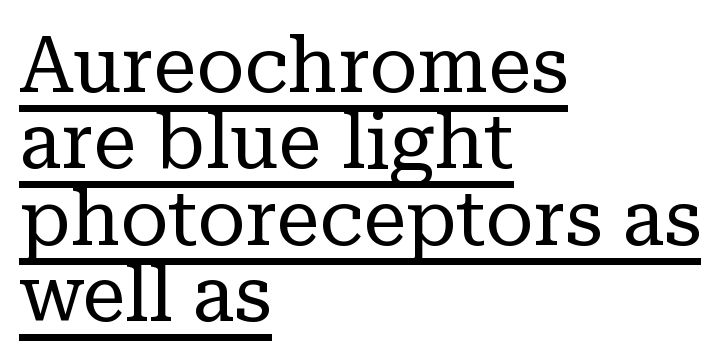
{"serif": "yes", "italic": "no", "bold": "no", "weight": "regular", "width": "normal", "stroke_contrast": "low", "x_height": "medium", "monospaced": "no", "underline": "yes", "align": "left", "line_spacing": "tight", "line_spacing_ratio": 0.98, "letter_spacing": "normal", "letter_spacing_em": 0.0, "glyph_px": 78}
